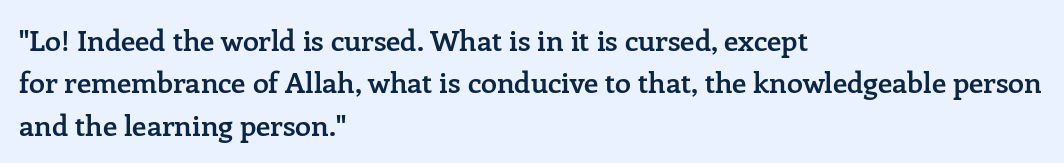
Q: Is the text bold? A: Semi-bold.
Q: Is the text italic (slanted)? A: No, it is upright.
Q: Is the typeface a serif or a sans-serif typeface? A: Serif.
Q: Is the text underlined? A: No.
Q: How is the paragraph aligned? A: Left-aligned.
Q: Is the spacing between letters normal or unusually wide? A: Normal.
Q: Is the spacing between lines tight, normal or loose? A: Normal.
Q: Width (condensed, normal, or wide)? A: Normal.
Q: Stroke contrast? A: Low.
Q: x-height? A: Medium.
Q: Monospaced? A: No.
